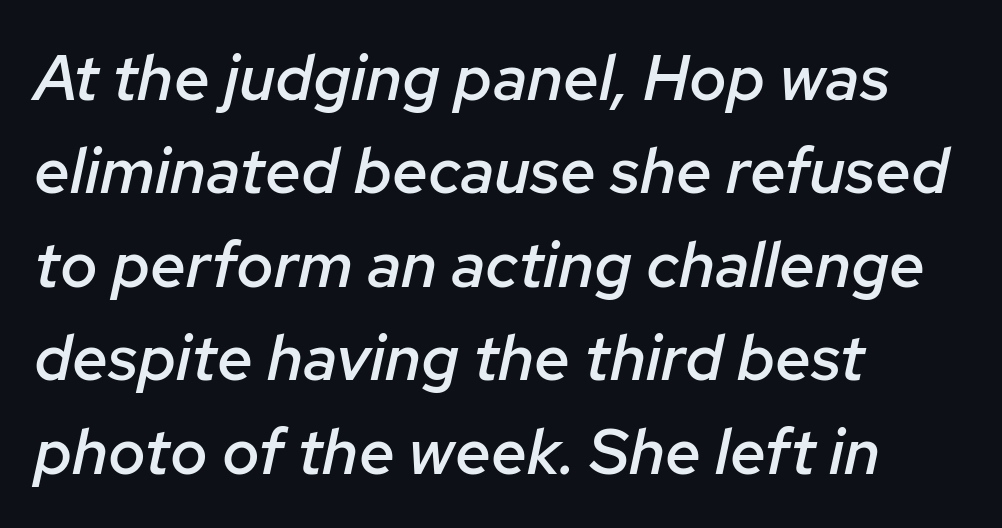
The image shows 64 px semibold type, italic (leaning right); set left-aligned, normal line spacing (1.46x), normal letter spacing, not underlined; low stroke contrast and a medium x-height.
